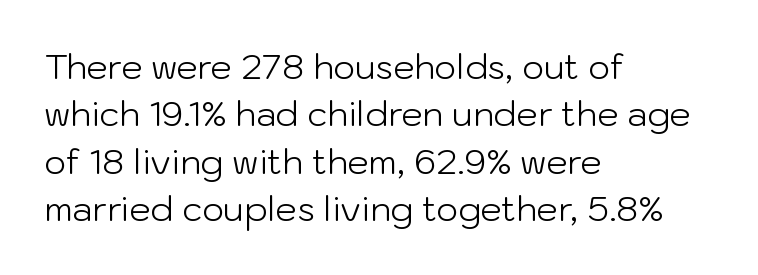
The image shows 34 px light sans-serif type, upright; set left-aligned, normal line spacing (1.39x), normal letter spacing, not underlined; low stroke contrast and a medium x-height.
